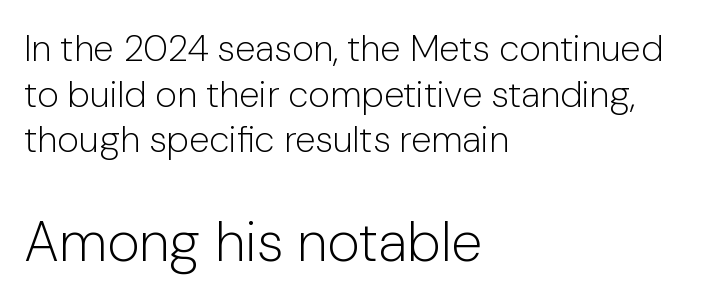
Q: Is the text bold? A: No.
Q: Is the text italic (slanted)? A: No, it is upright.
Q: Is the typeface a serif or a sans-serif typeface? A: Sans-serif.
Q: Is the text underlined? A: No.
Q: How is the paragraph aligned? A: Left-aligned.
Q: Is the spacing between letters normal or unusually wide? A: Normal.
Q: Which block of text is set in a larger size, the first (top) or the second (bottom)? A: The second (bottom) one.
Q: Width (condensed, normal, or wide)? A: Normal.
Q: Stroke contrast? A: Low.
Q: x-height? A: Medium.
Q: Monospaced? A: No.
